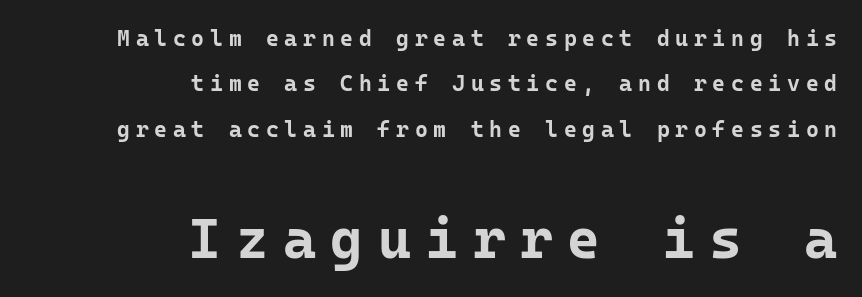
The image shows 56 px bold sans-serif type, upright, monospaced; set right-aligned, loose line spacing (2.06x), unusually wide letter spacing (+0.26 em), not underlined; the second (bottom) block is 2.55x larger; low stroke contrast and a medium x-height.
